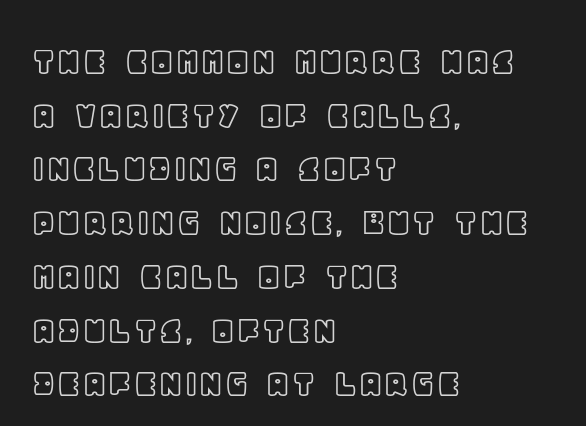
The image shows 41 px text type, upright; set left-aligned, normal line spacing (1.31x), normal letter spacing, not underlined; a large x-height.
